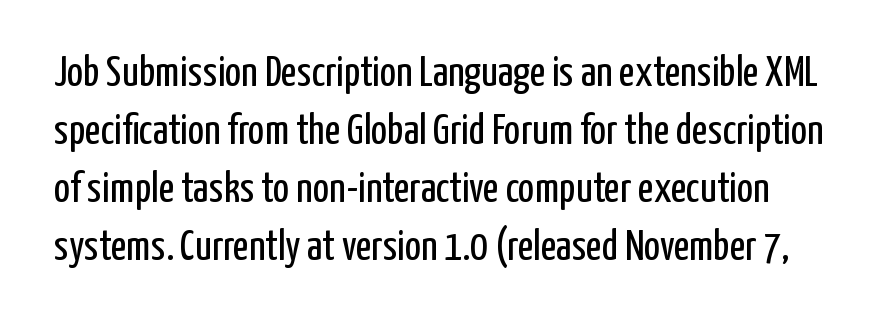
These lines were composed using upright roman letters. Underlining? Definitely not there. Leading: standard. Weight: not bold — regular or lighter. Note: no serifs on the glyphs.
